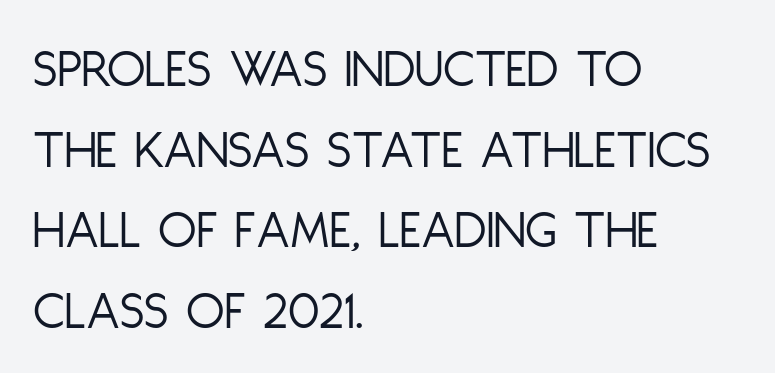
Q: Is the text bold? A: No.
Q: Is the text italic (slanted)? A: No, it is upright.
Q: Is the typeface a serif or a sans-serif typeface? A: Sans-serif.
Q: Is the text underlined? A: No.
Q: How is the paragraph aligned? A: Left-aligned.
Q: Is the spacing between letters normal or unusually wide? A: Normal.
Q: Is the spacing between lines tight, normal or loose? A: Normal.
Q: Width (condensed, normal, or wide)? A: Condensed.
Q: Stroke contrast? A: Low.
Q: x-height? A: Large.
Q: Monospaced? A: No.
